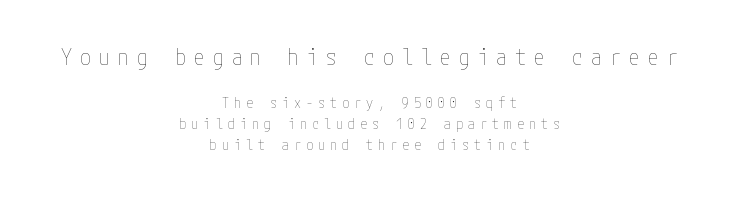
The image shows 22 px text type, upright; set centered, normal line spacing (1.5x), unusually wide letter spacing (+0.36 em), not underlined; the first (top) block is 1.57x larger.
